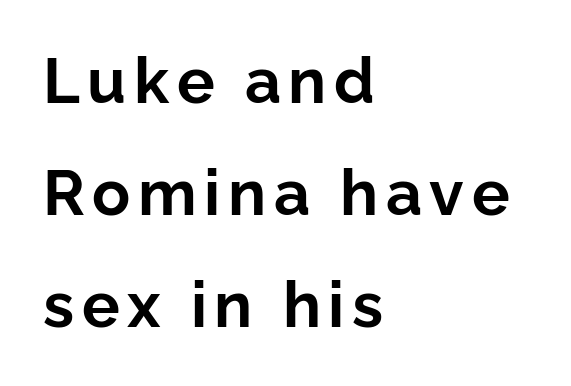
Q: Is the text bold? A: Yes.
Q: Is the text italic (slanted)? A: No, it is upright.
Q: Is the typeface a serif or a sans-serif typeface? A: Sans-serif.
Q: Is the text underlined? A: No.
Q: How is the paragraph aligned? A: Left-aligned.
Q: Width (condensed, normal, or wide)? A: Normal.
Q: Stroke contrast? A: Low.
Q: x-height? A: Medium.
Q: Monospaced? A: No.
